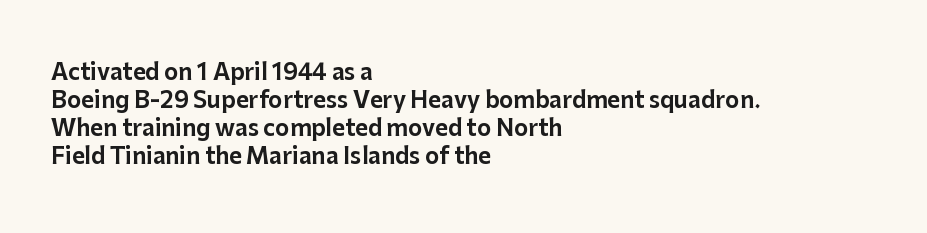
Q: Is the text italic (slanted)? A: No, it is upright.
Q: Is the text underlined? A: No.
Q: How is the paragraph aligned? A: Left-aligned.
Q: Is the spacing between letters normal or unusually wide? A: Normal.
Q: Is the spacing between lines tight, normal or loose? A: Normal.
